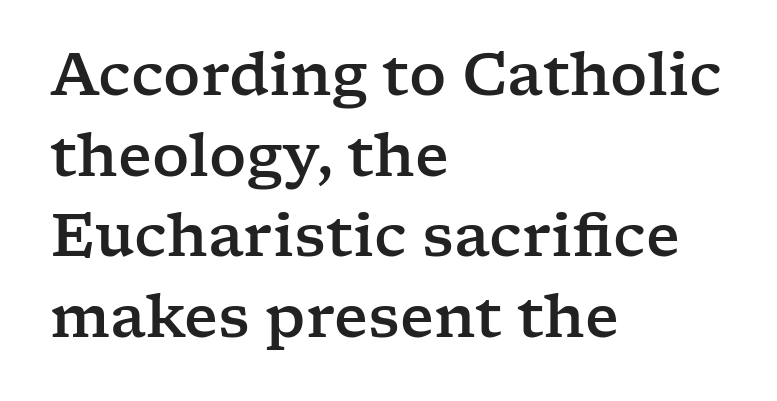
Q: Is the text italic (slanted)? A: No, it is upright.
Q: Is the typeface a serif or a sans-serif typeface? A: Serif.
Q: Is the text underlined? A: No.
Q: How is the paragraph aligned? A: Left-aligned.
Q: Is the spacing between letters normal or unusually wide? A: Normal.
Q: Is the spacing between lines tight, normal or loose? A: Normal.
Q: Width (condensed, normal, or wide)? A: Wide.
Q: Stroke contrast? A: Low.
Q: x-height? A: Medium.
Q: Monospaced? A: No.
